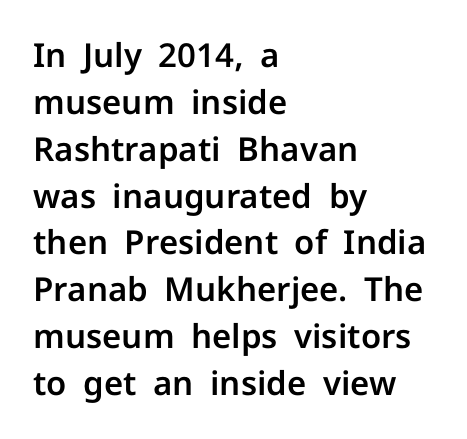
The baseline area is clear. Letterform terminals end flat and unadorned throughout the passage. The block of text has a typical density, with ordinary space between rows. Think of a printed novel: that variable character pitch is what you see here. In CSS terms this would be text-align: left. Ascenders rise straight up at ninety degrees.
